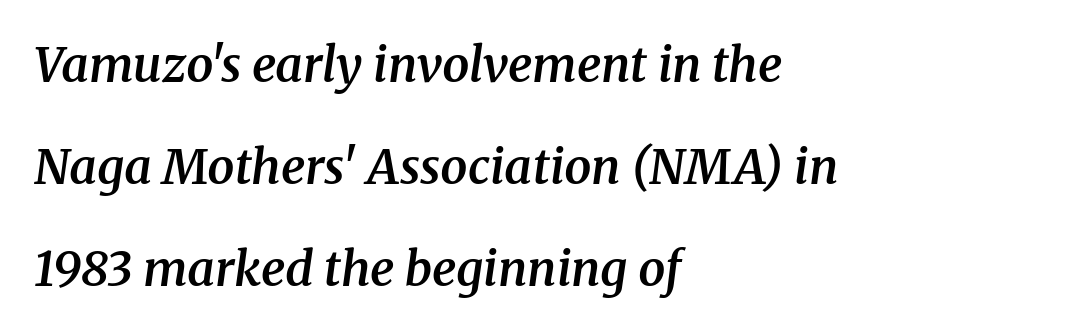
The image shows 48 px semibold serif type, italic (leaning right); set left-aligned, loose line spacing (2.12x), normal letter spacing, not underlined; medium stroke contrast and a medium x-height.
